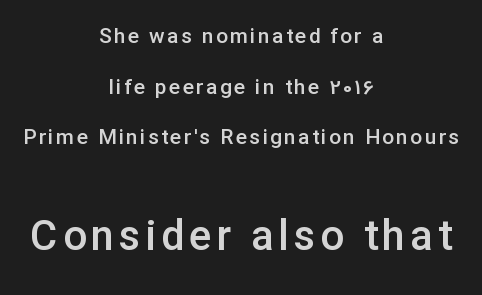
Neither beginnings nor endings align; midpoints do. In terms of letterform style, serifs are entirely absent. Tall strokes in this sample are plumb rather than angled. You could fit nearly another row in the gap between these rows.
